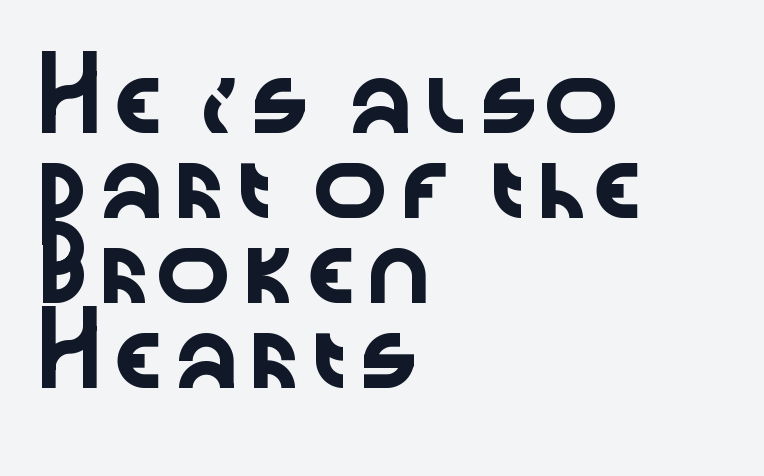
Designer's note — italics off, roman on. I'd call this a sans setting — the letters go barefoot. The rendering uses natural spacing where letterforms have individual widths. Quick note: interline space is typical.
